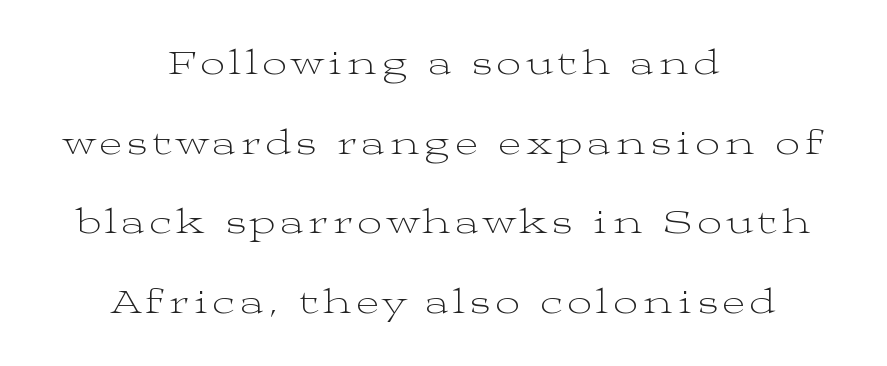
The image shows 34 px light, wide serif type, upright; set centered, loose line spacing (2.34x), not underlined; medium stroke contrast and a medium x-height.
